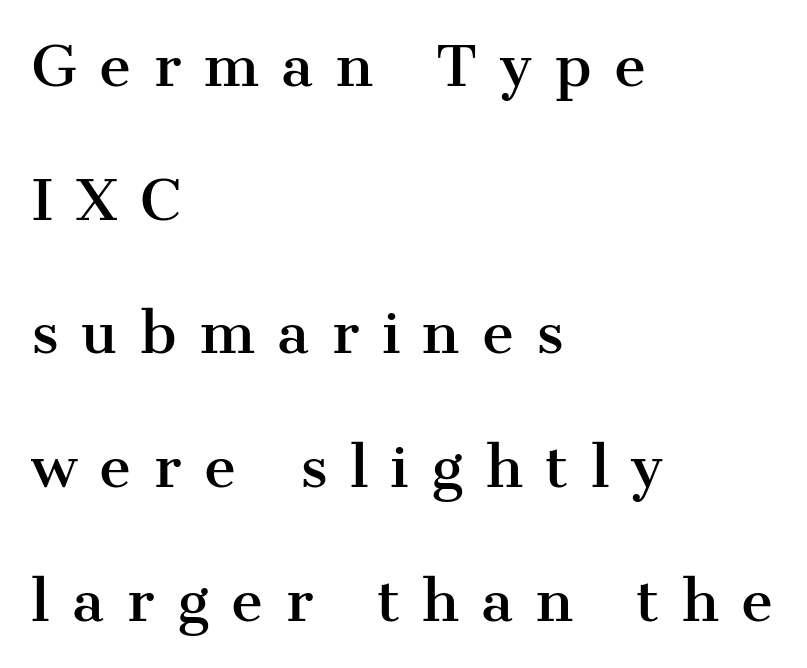
Line spacing here is loose. Where is the straight margin? On the left. The face used here is proportionally spaced, like ordinary book or web type. Upright lettering throughout. The space beneath each line is pristine and unruled.
